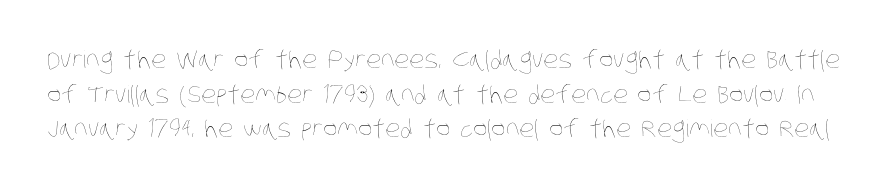
The image shows 24 px text type; set normal line spacing (1.44x), normal letter spacing, not underlined.
